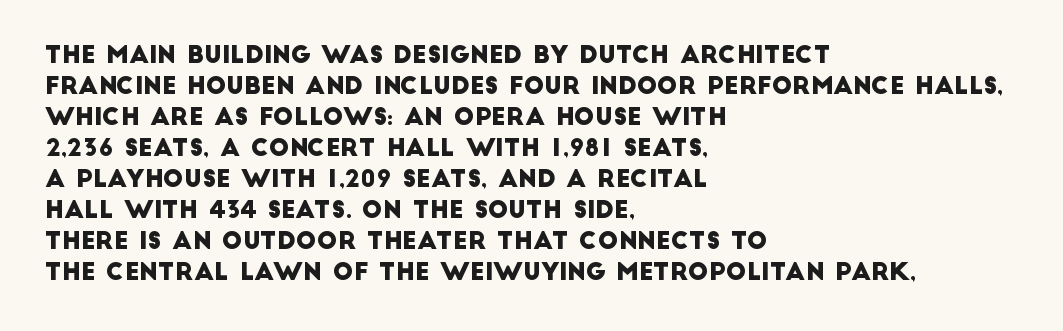
The image shows 24 px text type; set left-aligned, normal line spacing (1.29x), normal letter spacing, not underlined.
